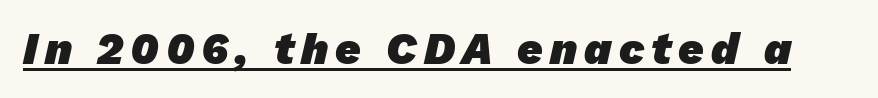
{"serif": "no", "bold": "yes", "weight": "heavy", "width": "normal", "stroke_contrast": "low", "x_height": "medium", "monospaced": "no", "underline": "yes", "glyph_px": 44}
